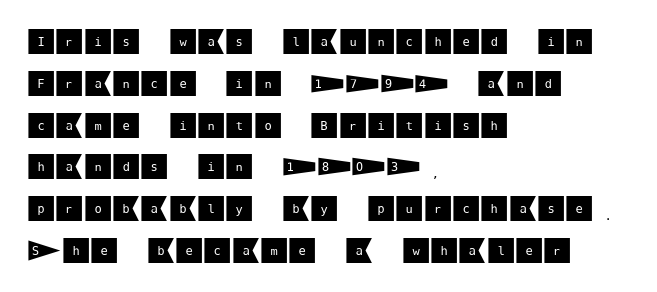
The image shows 29 px sans-serif type, upright; set left-aligned, normal line spacing (1.44x), normal letter spacing, not underlined; medium stroke contrast and a large x-height.
